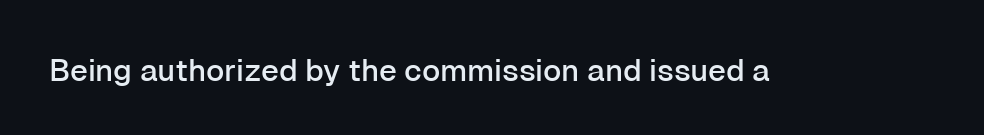
The image shows 31 px sans-serif type, upright; set normal letter spacing, not underlined; low stroke contrast and a medium x-height.
